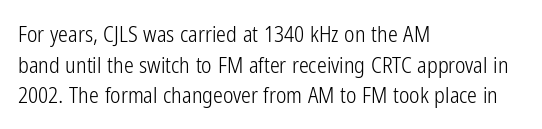
Here the glyphs are tracked normally, forming tight word shapes. This sample keeps an unexceptional amount of space between lines. Every character sits straight up, as roman type does. Each stroke keeps to a modest, everyday thickness or less. This rendering uses left alignment, leaving the right contour irregular. Descenders are the only things crossing below the line.
